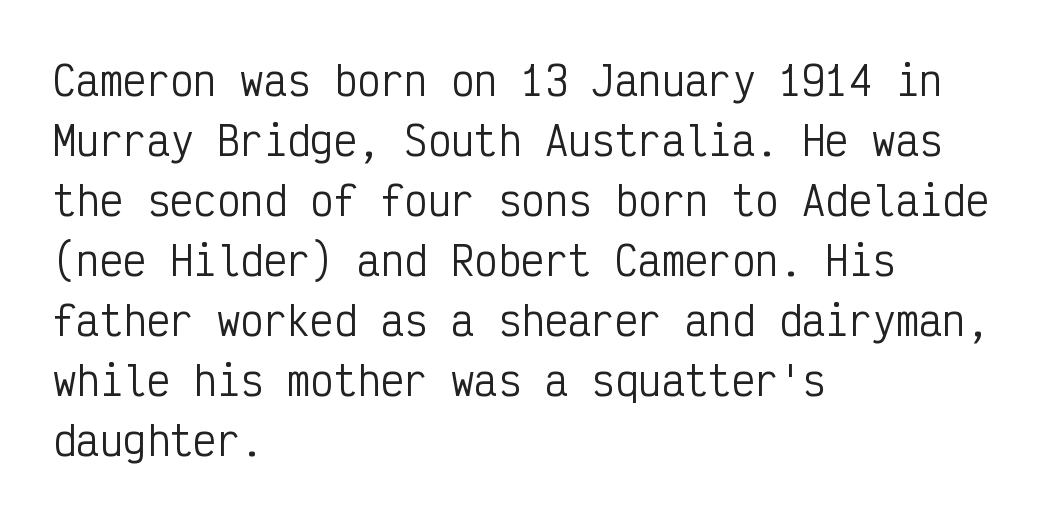
The image shows 39 px regular-weight, condensed sans-serif type, upright, monospaced; set left-aligned, normal line spacing (1.54x), normal letter spacing, not underlined; low stroke contrast and a medium x-height.
